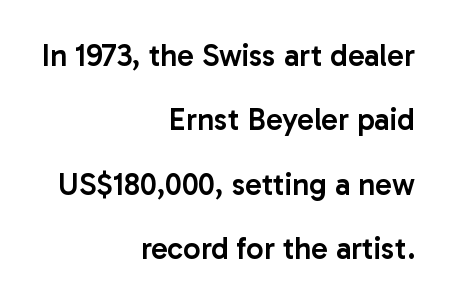
A typesetter would call this proportional, since set widths differ per character. The typesetter chose a ragged-left arrangement here. The characters look somewhat weighty, a semibold short of true bold. Posture: upright roman. Regarding leading, the lines here are spaced well apart. Words appear dense and cohesive because spacing is normal.
